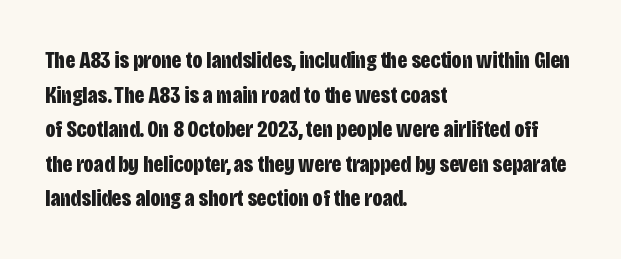
{"italic": "no", "bold": "yes", "underline": "no", "align": "left", "line_spacing": "normal", "line_spacing_ratio": 1.44, "letter_spacing": "normal", "letter_spacing_em": 0.0, "glyph_px": 24}
